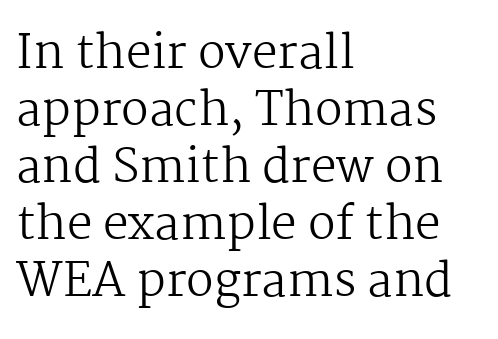
The letters advance in unequal steps, a hallmark of proportional type. The letterforms sit shoulder to shoulder at normal distance. The passage shown is not underscored anywhere. Summary of weight: not heavy and not bold. Layout note: lines flush left. No italicization has been applied; the sample stays upright.
